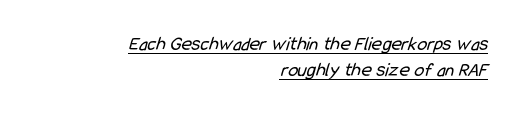
The image shows 20 px text type; set right-aligned, normal line spacing (1.29x), normal letter spacing, underlined.
